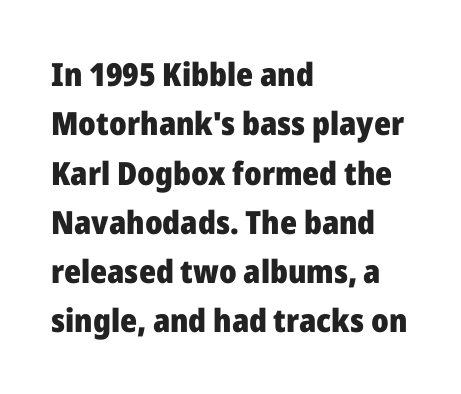
The image shows 32 px heavy sans-serif type, upright; set left-aligned, normal line spacing (1.54x), normal letter spacing, not underlined; low stroke contrast and a medium x-height.
